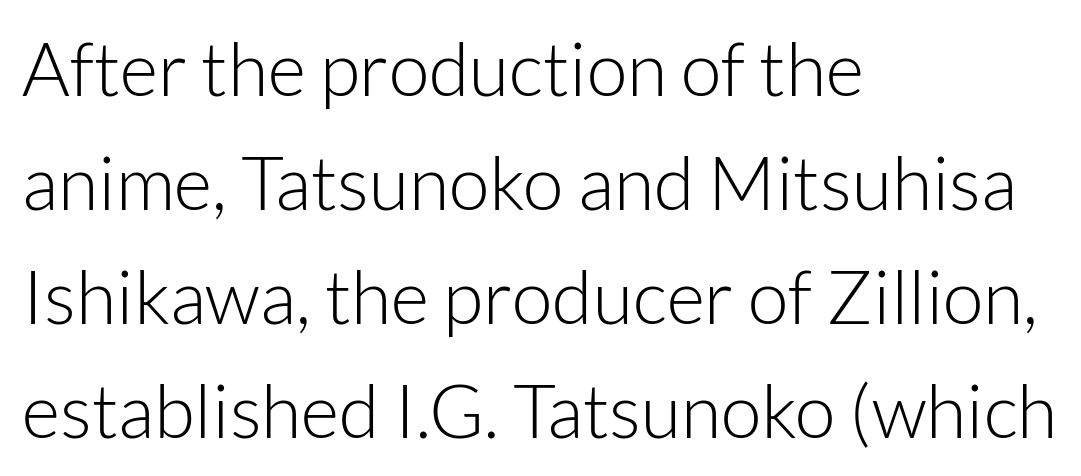
Honestly, there is no underline to notice here at all. A quiet, ordinary-to-light weight characterises the typeface. The face used here is rendered with its standard letterfit. Each letter keeps its own natural width here, so spacing adapts to shape.
